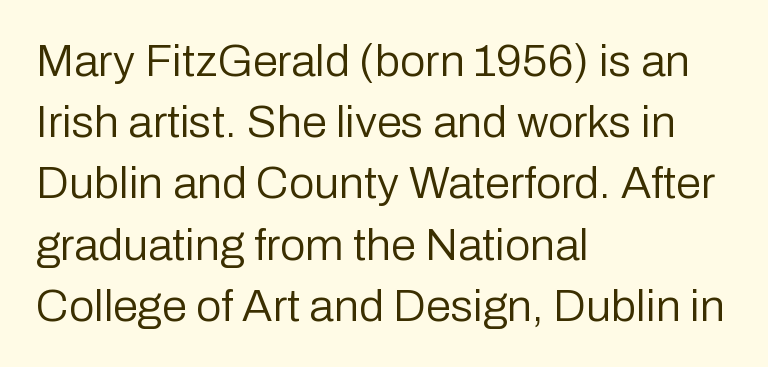
Leading: standard. The line texture is even and compact thanks to regular tracking. No italicization has been applied; the sample stays upright. The foot of each line stays bare and open. The typeface chosen for these lines omits serifs. The letters advance in unequal steps, a hallmark of proportional type.
